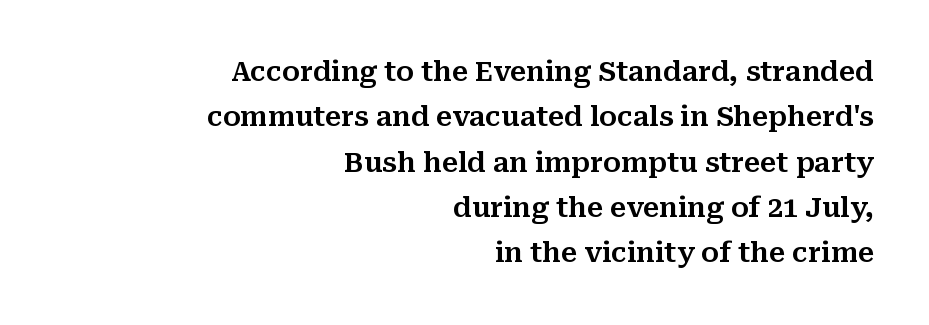
Q: Is the text italic (slanted)? A: No, it is upright.
Q: Is the text underlined? A: No.
Q: How is the paragraph aligned? A: Right-aligned.
Q: Is the spacing between letters normal or unusually wide? A: Normal.
Q: Is the spacing between lines tight, normal or loose? A: Normal.
